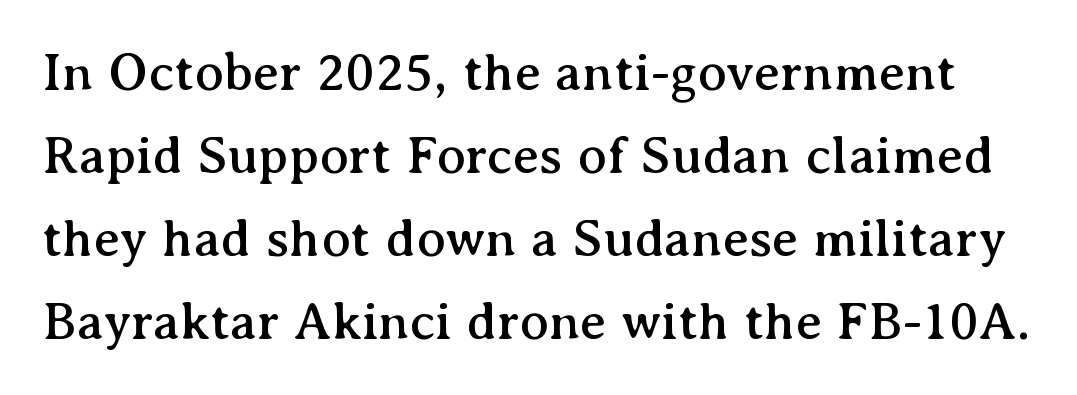
{"serif": "yes", "italic": "no", "width": "normal", "stroke_contrast": "medium", "x_height": "medium", "monospaced": "no", "underline": "no", "line_spacing": "normal", "line_spacing_ratio": 1.54, "letter_spacing": "normal", "letter_spacing_em": 0.0, "glyph_px": 54}
